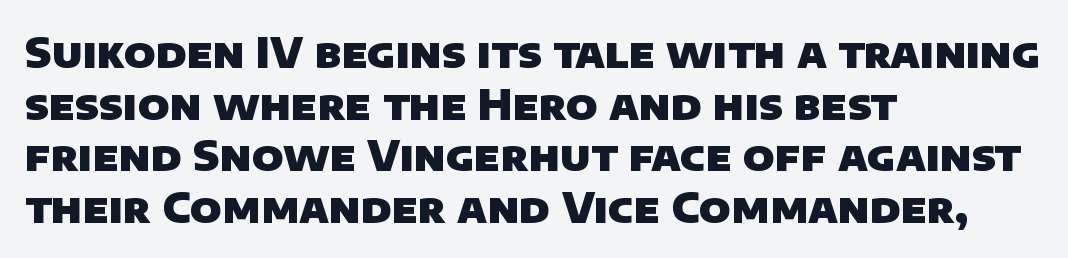
The image shows 41 px heavy sans-serif type; set left-aligned, normal line spacing (1.26x), normal letter spacing, not underlined; low stroke contrast and a large x-height.
